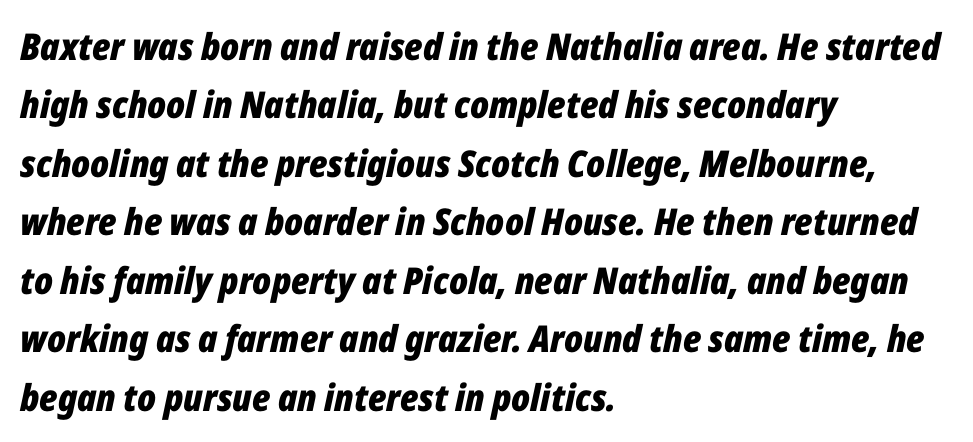
{"italic": "yes", "lean": "right", "slant_degrees": 12, "bold": "yes", "weight": "bold", "width": "condensed", "stroke_contrast": "low", "x_height": "medium", "monospaced": "no", "underline": "no", "align": "left", "line_spacing": "normal", "line_spacing_ratio": 1.58, "letter_spacing": "normal", "letter_spacing_em": 0.0, "glyph_px": 37}
